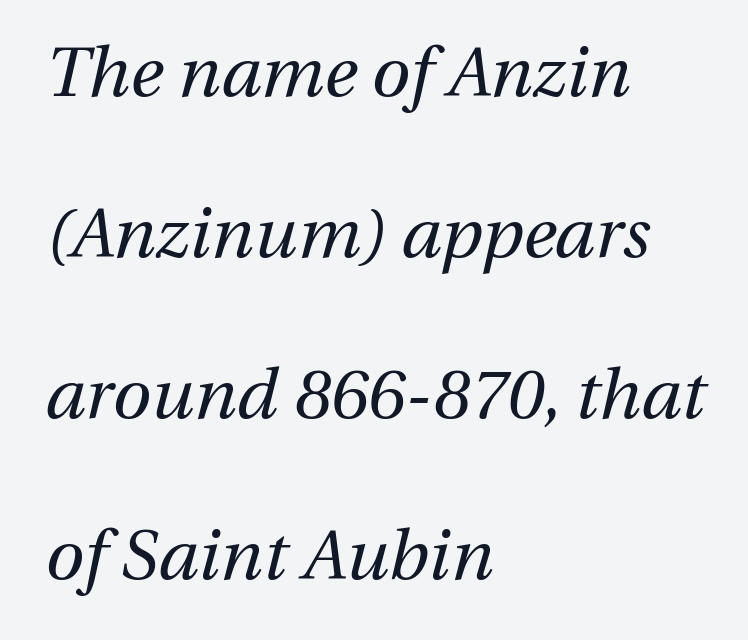
Q: Is the text bold? A: No.
Q: Is the text italic (slanted)? A: Yes, it leans right by about 13 degrees.
Q: Is the text underlined? A: No.
Q: How is the paragraph aligned? A: Left-aligned.
Q: Is the spacing between letters normal or unusually wide? A: Normal.
Q: Is the spacing between lines tight, normal or loose? A: Loose.
Q: Width (condensed, normal, or wide)? A: Normal.
Q: Stroke contrast? A: Medium.
Q: x-height? A: Medium.
Q: Monospaced? A: No.
